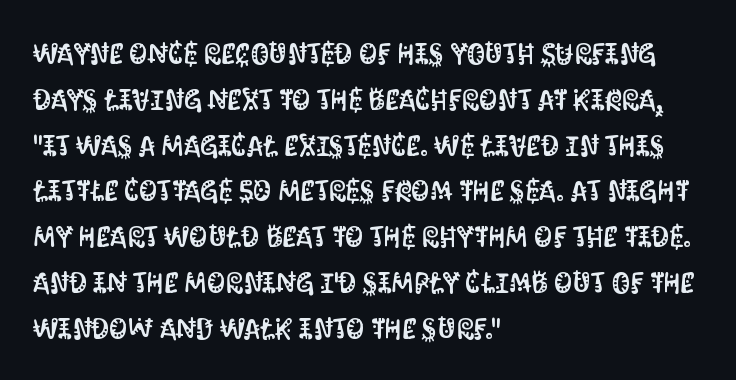
{"serif": "no", "italic": "no", "width": "condensed", "stroke_contrast": "medium", "x_height": "large", "monospaced": "no", "underline": "no", "align": "left", "line_spacing": "normal", "line_spacing_ratio": 1.58, "letter_spacing": "normal", "letter_spacing_em": 0.0, "glyph_px": 29}
